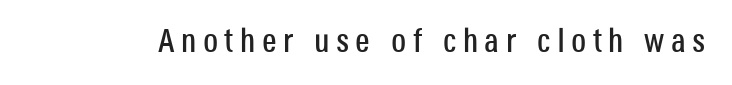
{"serif": "no", "italic": "no", "width": "condensed", "stroke_contrast": "low", "x_height": "large", "monospaced": "no", "underline": "no", "letter_spacing": "wide", "letter_spacing_em": 0.2, "glyph_px": 33}
